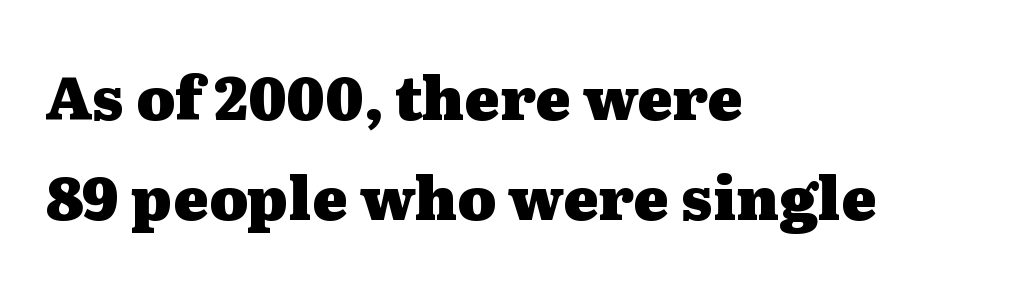
Q: Is the text bold? A: Yes.
Q: Is the text italic (slanted)? A: No, it is upright.
Q: Is the typeface a serif or a sans-serif typeface? A: Serif.
Q: Is the text underlined? A: No.
Q: How is the paragraph aligned? A: Left-aligned.
Q: Is the spacing between letters normal or unusually wide? A: Normal.
Q: Is the spacing between lines tight, normal or loose? A: Normal.
Q: Width (condensed, normal, or wide)? A: Wide.
Q: Stroke contrast? A: Medium.
Q: x-height? A: Medium.
Q: Monospaced? A: No.
